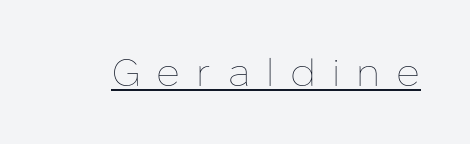
Q: Is the text bold? A: No.
Q: Is the text italic (slanted)? A: No, it is upright.
Q: Is the text underlined? A: Yes.
Q: Is the spacing between letters normal or unusually wide? A: Unusually wide.
Q: Width (condensed, normal, or wide)? A: Normal.
Q: Stroke contrast? A: Low.
Q: x-height? A: Medium.
Q: Monospaced? A: No.
